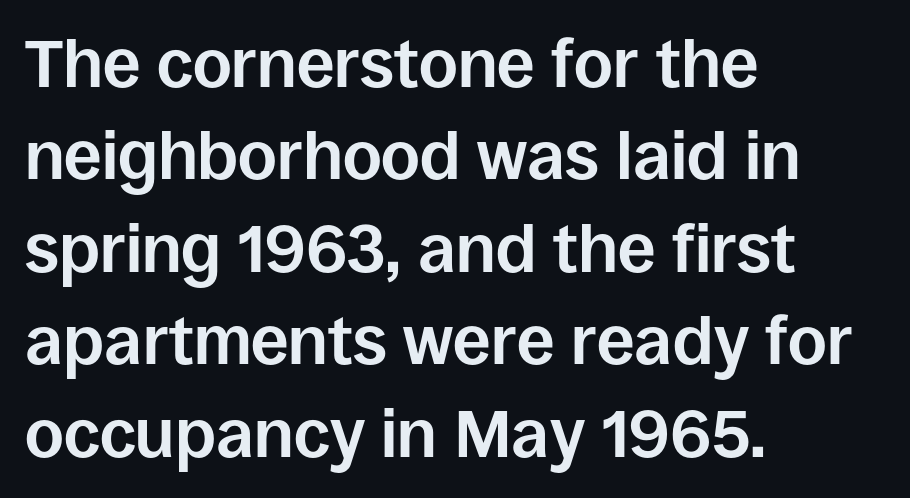
Q: Is the text bold? A: Yes.
Q: Is the text italic (slanted)? A: No, it is upright.
Q: Is the typeface a serif or a sans-serif typeface? A: Sans-serif.
Q: Is the text underlined? A: No.
Q: How is the paragraph aligned? A: Left-aligned.
Q: Is the spacing between letters normal or unusually wide? A: Normal.
Q: Is the spacing between lines tight, normal or loose? A: Normal.
Q: Width (condensed, normal, or wide)? A: Normal.
Q: Stroke contrast? A: Low.
Q: x-height? A: Large.
Q: Monospaced? A: No.
